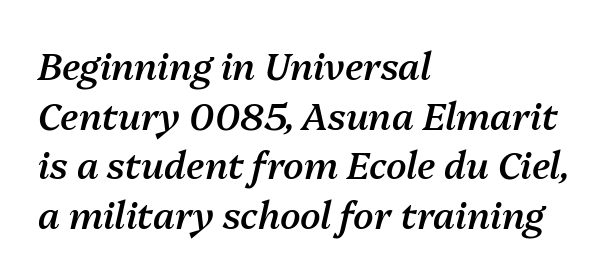
This block has exactly the height ordinary leading produces. Where is the straight margin? On the left. It's the slanting kind of type. The zone under the glyphs is completely vacant.
